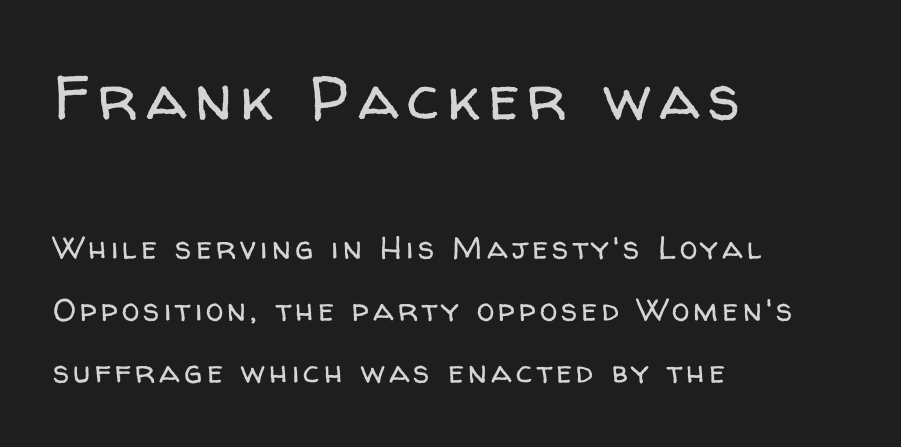
The image shows 63 px regular-weight sans-serif type, upright; set left-aligned, loose line spacing (1.93x), not underlined; the first (top) block is 1.97x larger; low stroke contrast and a medium x-height.
